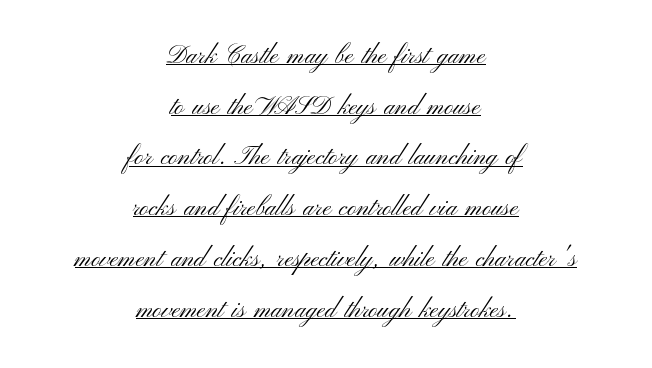
Q: Is the text bold? A: No.
Q: Is the text italic (slanted)? A: Yes.
Q: Is the text underlined? A: Yes.
Q: How is the paragraph aligned? A: Centered.
Q: Is the spacing between letters normal or unusually wide? A: Normal.
Q: Is the spacing between lines tight, normal or loose? A: Loose.
